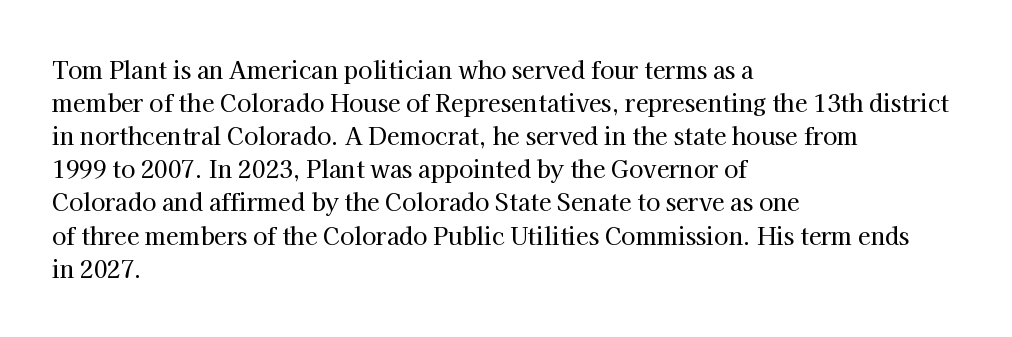
The image shows 23 px text type, upright; set left-aligned, normal line spacing (1.44x), normal letter spacing, not underlined.
